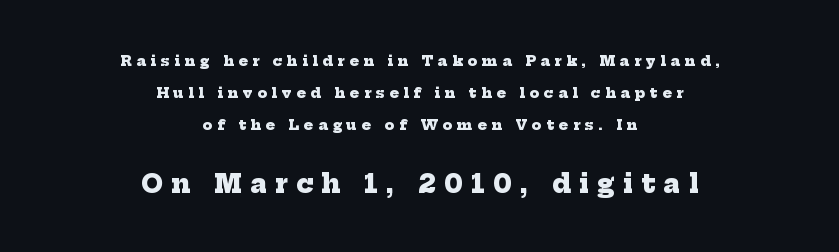
The specimen omits any rule beneath the text block's lines. Layout note: lines centered. The passage shown is emphatically bold. Honestly, the rows look like they've been pulled way apart.
